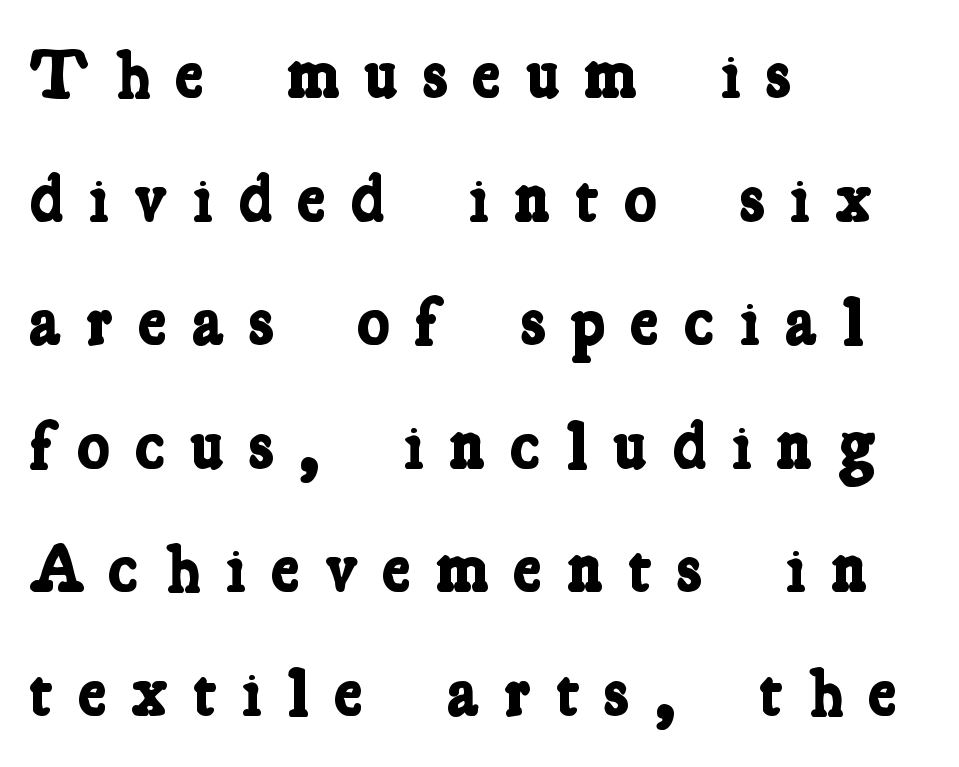
The image shows 69 px bold, condensed serif type; set left-aligned, line spacing 1.79x, unusually wide letter spacing (+0.36 em), not underlined; low stroke contrast and a medium x-height.
